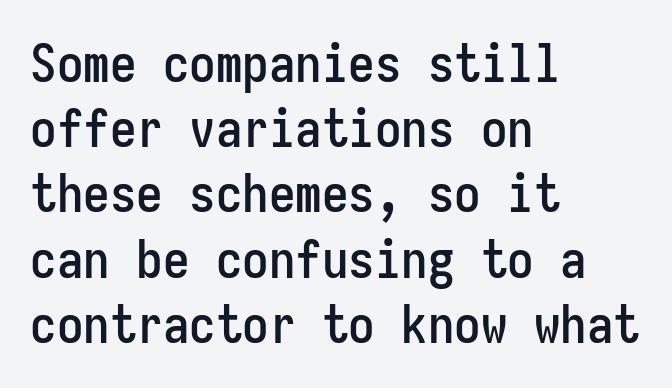
Q: Is the text italic (slanted)? A: No, it is upright.
Q: Is the typeface a serif or a sans-serif typeface? A: Sans-serif.
Q: Is the text underlined? A: No.
Q: How is the paragraph aligned? A: Left-aligned.
Q: Is the spacing between letters normal or unusually wide? A: Normal.
Q: Width (condensed, normal, or wide)? A: Condensed.
Q: Stroke contrast? A: Low.
Q: x-height? A: Medium.
Q: Monospaced? A: Yes.
